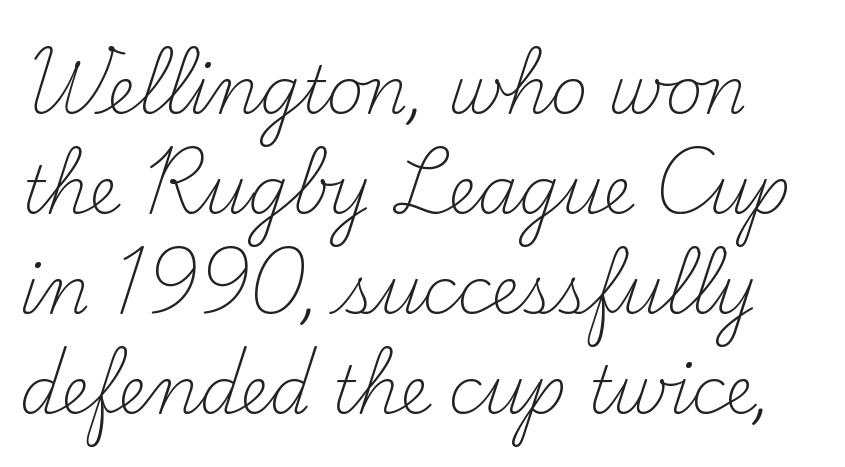
The image shows 65 px light type; set normal line spacing (1.54x), normal letter spacing, not underlined; medium stroke contrast and a small x-height.
